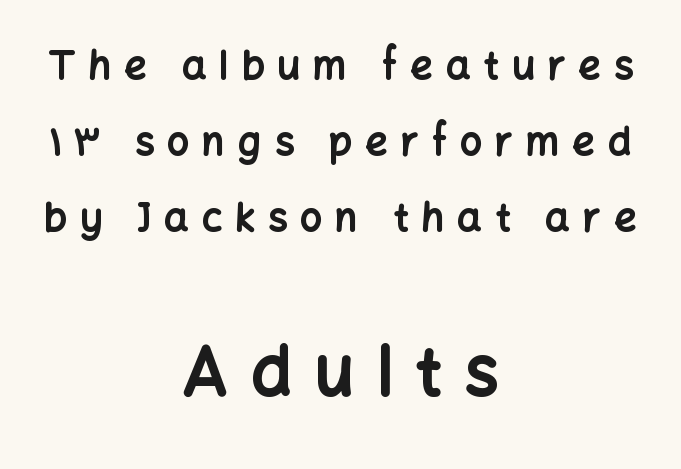
Q: Is the text bold? A: Yes.
Q: Is the text italic (slanted)? A: No, it is upright.
Q: Is the typeface a serif or a sans-serif typeface? A: Sans-serif.
Q: Is the text underlined? A: No.
Q: How is the paragraph aligned? A: Centered.
Q: Is the spacing between letters normal or unusually wide? A: Unusually wide.
Q: Is the spacing between lines tight, normal or loose? A: Loose.
Q: Which block of text is set in a larger size, the first (top) or the second (bottom)? A: The second (bottom) one.
Q: Width (condensed, normal, or wide)? A: Normal.
Q: Stroke contrast? A: Low.
Q: x-height? A: Medium.
Q: Monospaced? A: No.
